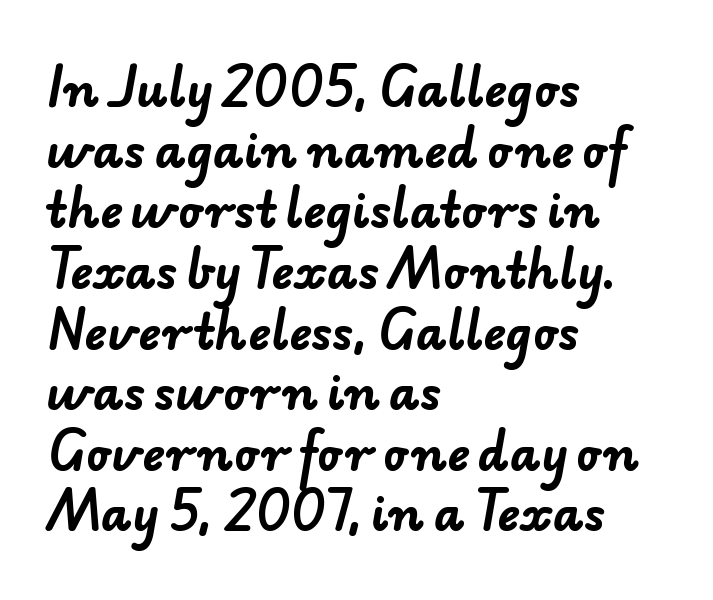
The image shows 47 px bold sans-serif type; set left-aligned, normal line spacing (1.29x), normal letter spacing, not underlined; low stroke contrast and a small x-height.
